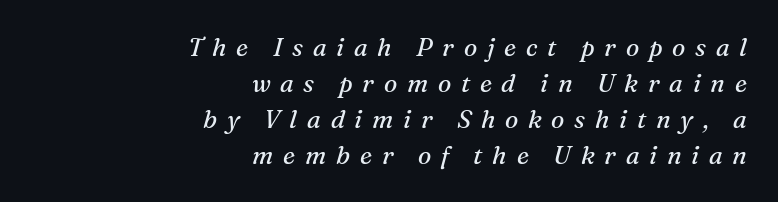
Check the space under the baseline: it is left empty. Spacing between characters has been opened up far beyond the box default. This is oblique type, the kind used for emphasis or titles. Honestly, the row spacing looks completely unremarkable. The cut favours lightness, reaching ordinary text weight at its darkest.
